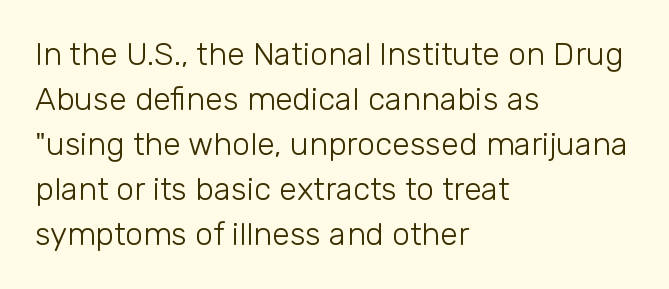
Q: Is the text bold? A: No.
Q: Is the text italic (slanted)? A: No, it is upright.
Q: Is the typeface a serif or a sans-serif typeface? A: Sans-serif.
Q: Is the text underlined? A: No.
Q: How is the paragraph aligned? A: Left-aligned.
Q: Is the spacing between letters normal or unusually wide? A: Normal.
Q: Is the spacing between lines tight, normal or loose? A: Normal.
Q: Width (condensed, normal, or wide)? A: Normal.
Q: Stroke contrast? A: Low.
Q: x-height? A: Medium.
Q: Monospaced? A: No.
